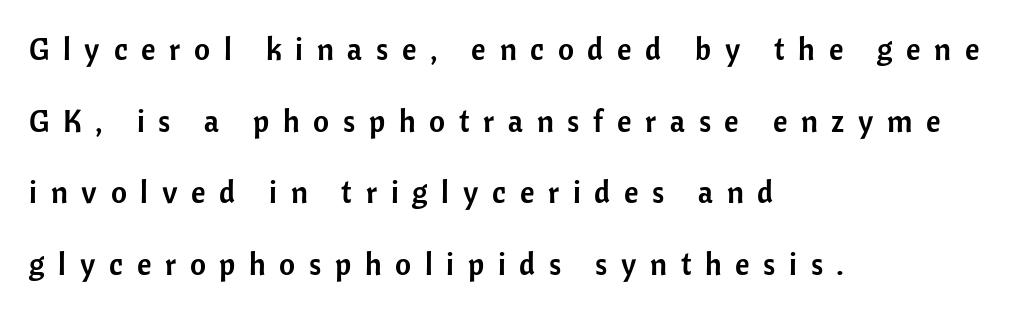
Q: Is the text italic (slanted)? A: No, it is upright.
Q: Is the typeface a serif or a sans-serif typeface? A: Sans-serif.
Q: Is the text underlined? A: No.
Q: How is the paragraph aligned? A: Left-aligned.
Q: Is the spacing between letters normal or unusually wide? A: Unusually wide.
Q: Is the spacing between lines tight, normal or loose? A: Loose.
Q: Width (condensed, normal, or wide)? A: Normal.
Q: Stroke contrast? A: Low.
Q: x-height? A: Medium.
Q: Monospaced? A: No.
